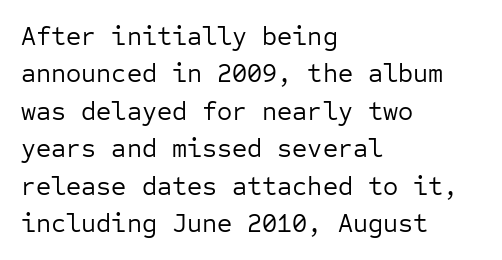
Q: Is the text bold? A: No.
Q: Is the text italic (slanted)? A: No, it is upright.
Q: Is the text underlined? A: No.
Q: How is the paragraph aligned? A: Left-aligned.
Q: Is the spacing between letters normal or unusually wide? A: Normal.
Q: Is the spacing between lines tight, normal or loose? A: Normal.
